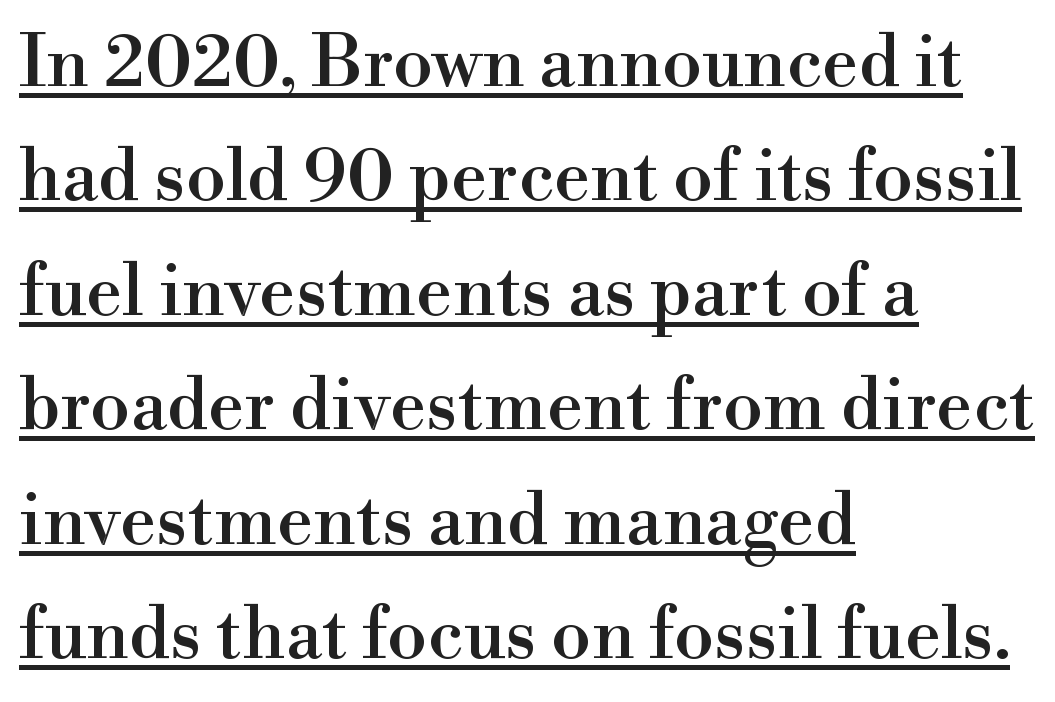
Q: Is the text italic (slanted)? A: No, it is upright.
Q: Is the typeface a serif or a sans-serif typeface? A: Serif.
Q: Is the text underlined? A: Yes.
Q: How is the paragraph aligned? A: Left-aligned.
Q: Is the spacing between letters normal or unusually wide? A: Normal.
Q: Is the spacing between lines tight, normal or loose? A: Normal.
Q: Width (condensed, normal, or wide)? A: Normal.
Q: Stroke contrast? A: High.
Q: x-height? A: Small.
Q: Monospaced? A: No.
